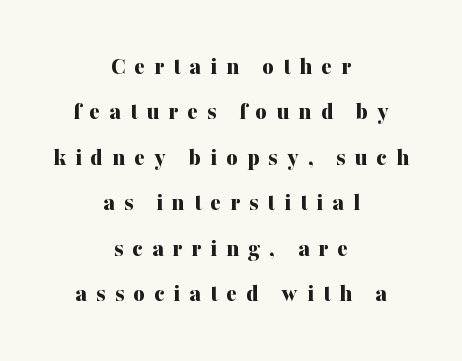
The axis of the letterforms is exactly vertical. Honestly, the letter spacing is so wide it's the main thing you notice. The lines are quadded center. Descenders are the only things crossing below the line. The sample has been set heavy, in full bold.
